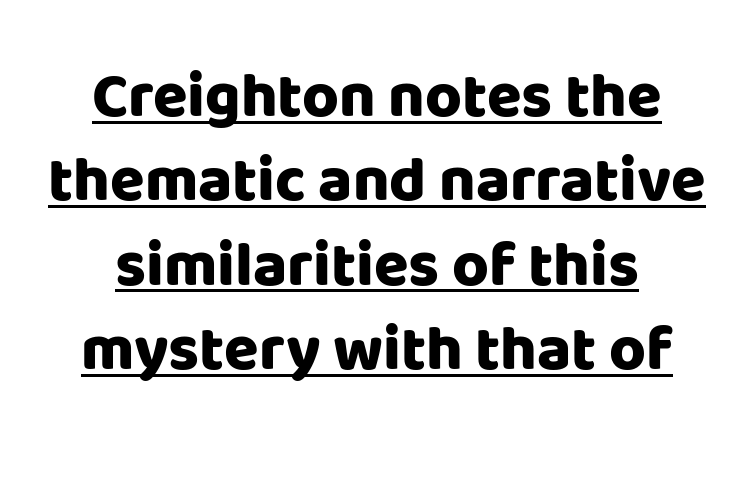
{"serif": "no", "italic": "no", "bold": "yes", "weight": "heavy", "width": "normal", "stroke_contrast": "low", "x_height": "large", "monospaced": "no", "underline": "yes", "align": "center", "line_spacing": "normal", "line_spacing_ratio": 1.34, "letter_spacing": "normal", "letter_spacing_em": 0.0, "glyph_px": 63}
